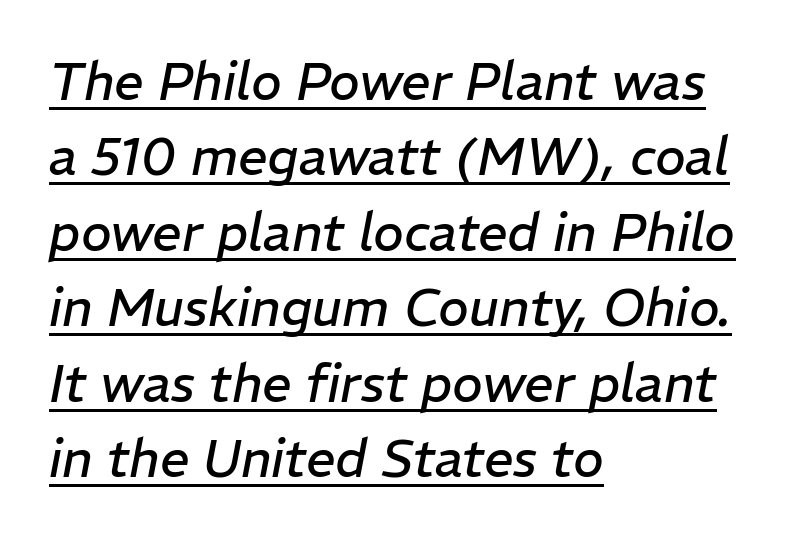
Q: Is the text bold? A: No.
Q: Is the text italic (slanted)? A: Yes, it leans right by about 11 degrees.
Q: Is the text underlined? A: Yes.
Q: How is the paragraph aligned? A: Left-aligned.
Q: Is the spacing between letters normal or unusually wide? A: Normal.
Q: Is the spacing between lines tight, normal or loose? A: Normal.
Q: Width (condensed, normal, or wide)? A: Normal.
Q: Stroke contrast? A: Low.
Q: x-height? A: Medium.
Q: Monospaced? A: No.
